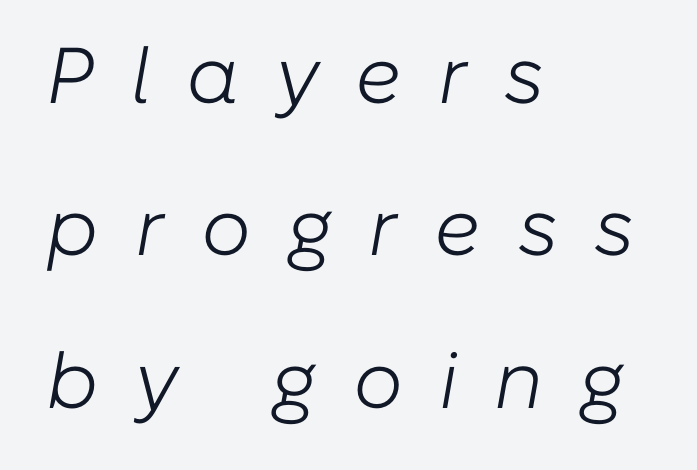
Left-aligned paragraph, ragged on the right. Compared with typical body copy, the letter spacing here is much looser. Line spacing here is loose. The letters advance in unequal steps, a hallmark of proportional type. Every character sits at an angle, as italics do.
